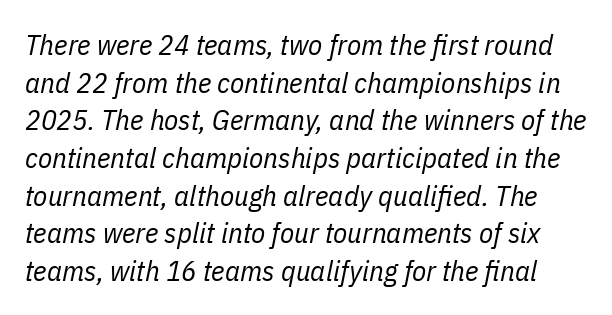
{"italic": "yes", "lean": "right", "slant_degrees": 11, "bold": "no", "weight": "regular", "width": "condensed", "stroke_contrast": "low", "x_height": "medium", "monospaced": "no", "underline": "no", "line_spacing": "normal", "line_spacing_ratio": 1.3, "letter_spacing": "normal", "letter_spacing_em": 0.0, "glyph_px": 29}
